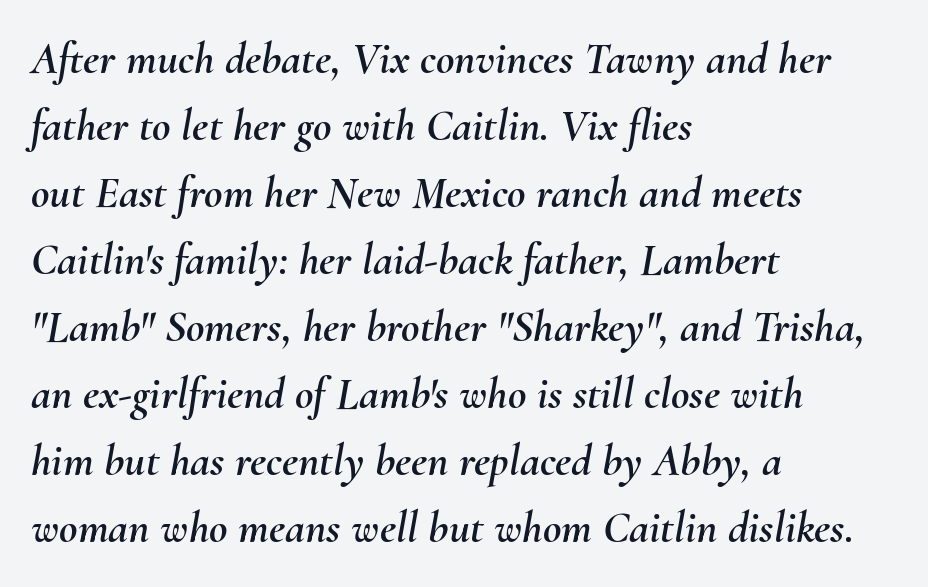
Interline gaps are of average width in this sample. Spacing verdict: proportional, widths tailored to each character. The glyphs look as if they've been sheared to an angle. The rendering anchors every line to the left-hand side. Descender tails drop into unmarked territory. Caption: standard tracking, unaltered.
